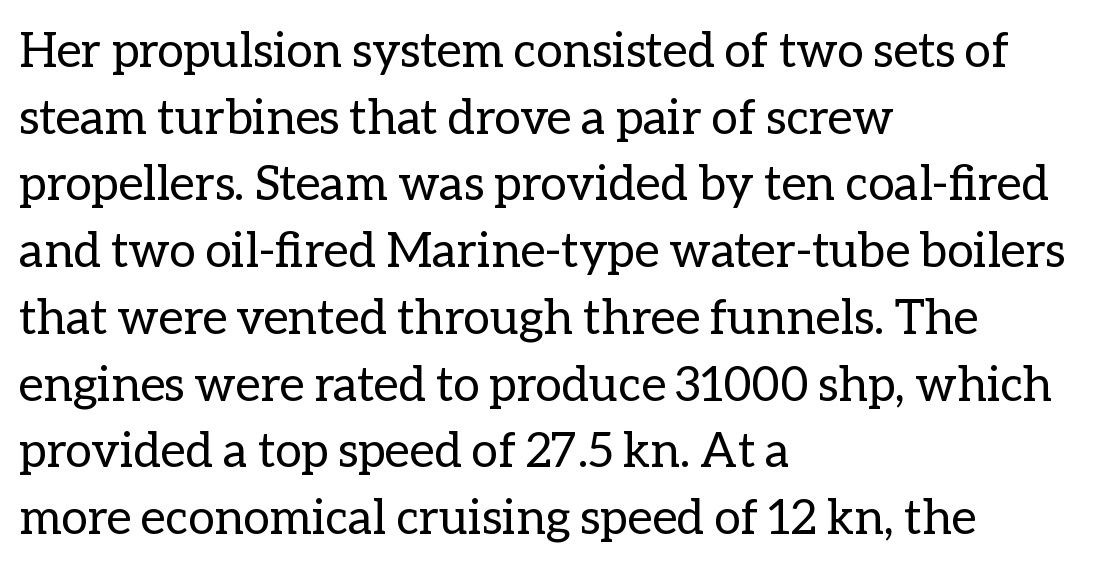
The image shows 48 px regular-weight type, upright; set left-aligned, normal line spacing (1.39x), normal letter spacing, not underlined; low stroke contrast and a medium x-height.
